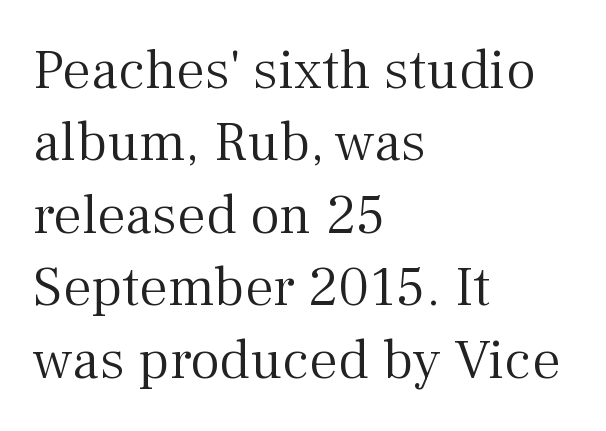
Q: Is the text bold? A: No.
Q: Is the text italic (slanted)? A: No, it is upright.
Q: Is the typeface a serif or a sans-serif typeface? A: Serif.
Q: Is the text underlined? A: No.
Q: How is the paragraph aligned? A: Left-aligned.
Q: Is the spacing between letters normal or unusually wide? A: Normal.
Q: Is the spacing between lines tight, normal or loose? A: Normal.
Q: Width (condensed, normal, or wide)? A: Normal.
Q: Stroke contrast? A: Medium.
Q: x-height? A: Medium.
Q: Monospaced? A: No.
